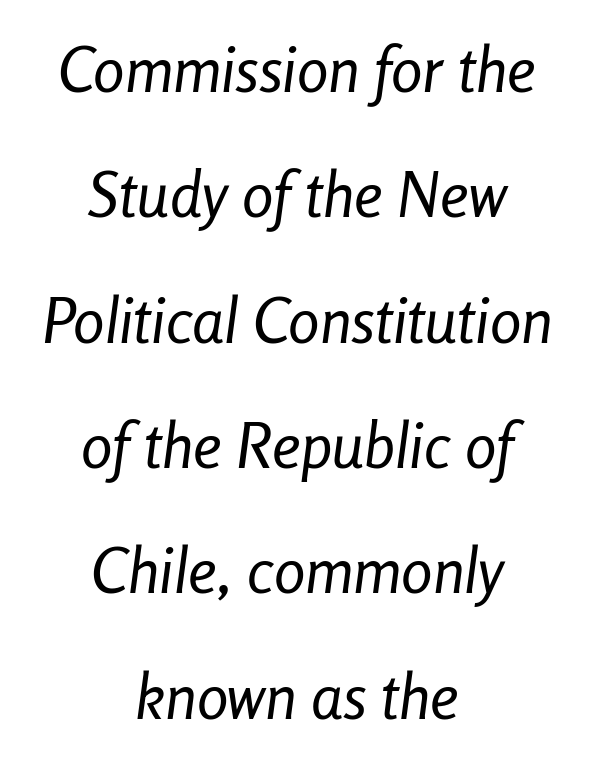
Notice how the passage keeps no hard edge, just a central spine. The passage shown is typed in a proportional face where columns would drift. The foot of each line stays bare and open. The designer dialed line spacing up above the default. On a weight scale, this lands at 450 or below.
